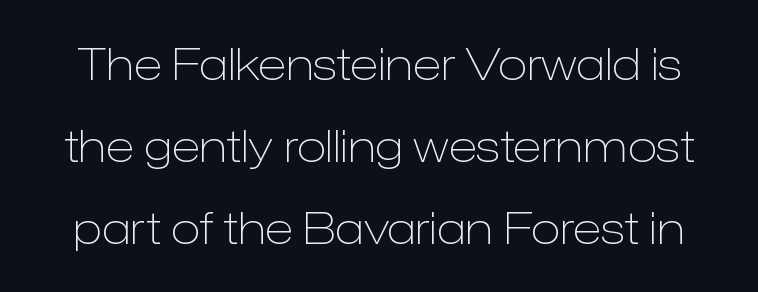
Stems and bowls with no extra thickness — not bold. Spacing between characters is what you'd get straight out of the box. A roman cut, with each character standing at attention. Think of a printed novel: that variable character pitch is what you see here. Are there feet on the stems? There aren't — it's a sans. No word sits above an underline.
